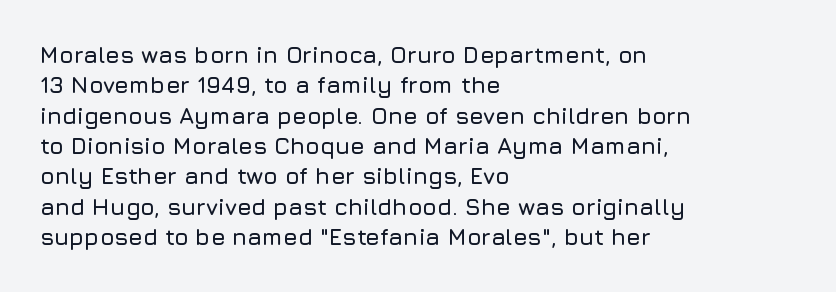
{"italic": "no", "underline": "no", "align": "left", "line_spacing": "normal", "line_spacing_ratio": 1.32, "letter_spacing": "normal", "letter_spacing_em": 0.0, "glyph_px": 23}
